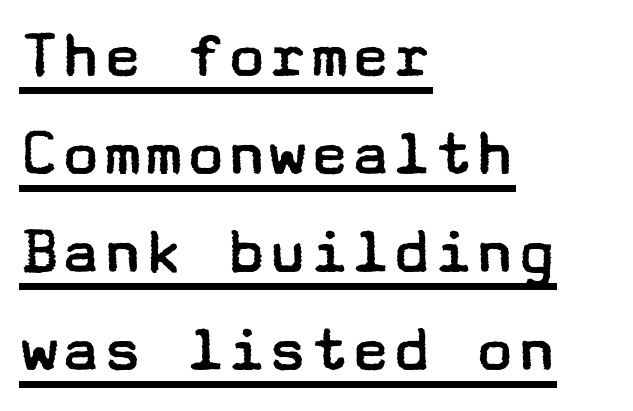
{"serif": "no", "italic": "no", "bold": "no", "weight": "regular", "width": "wide", "stroke_contrast": "low", "x_height": "medium", "underline": "yes", "align": "left", "line_spacing": "normal", "line_spacing_ratio": 1.42, "letter_spacing": "normal", "letter_spacing_em": 0.0, "glyph_px": 69}
